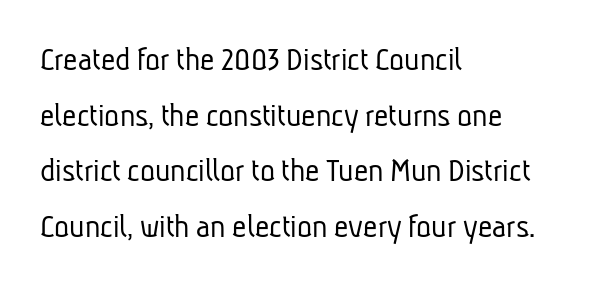
{"serif": "no", "bold": "no", "weight": "light", "width": "condensed", "stroke_contrast": "low", "x_height": "medium", "monospaced": "no", "underline": "no", "align": "left", "line_spacing": "normal", "line_spacing_ratio": 1.59, "letter_spacing": "normal", "letter_spacing_em": 0.0, "glyph_px": 35}
